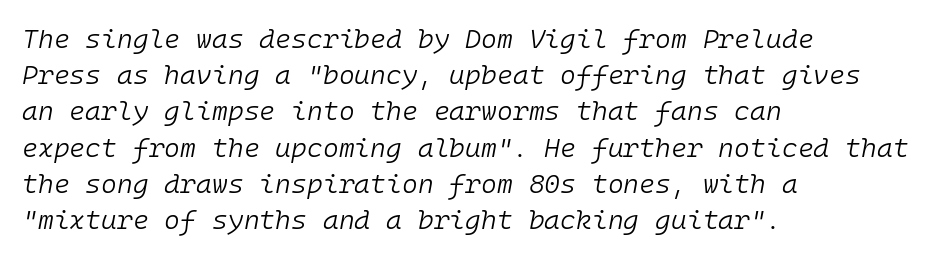
Q: Is the text bold? A: No.
Q: Is the text italic (slanted)? A: Yes, it leans right by about 10 degrees.
Q: Is the text underlined? A: No.
Q: How is the paragraph aligned? A: Left-aligned.
Q: Is the spacing between letters normal or unusually wide? A: Normal.
Q: Is the spacing between lines tight, normal or loose? A: Normal.
